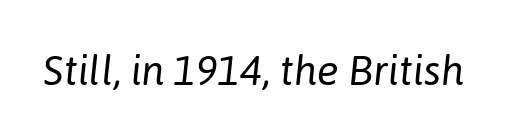
Style check: oblique. Note the varied advance widths — an 'i' is clearly narrower than an 'm'. No word sits above an underline. Short note: letters normally spaced. Weight: not bold — regular or lighter.
